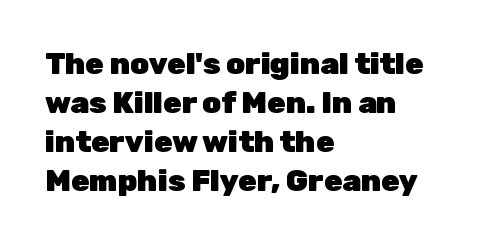
The image shows 30 px heavy sans-serif type, upright; set left-aligned, normal line spacing (1.3x), normal letter spacing, not underlined; low stroke contrast and a medium x-height.
